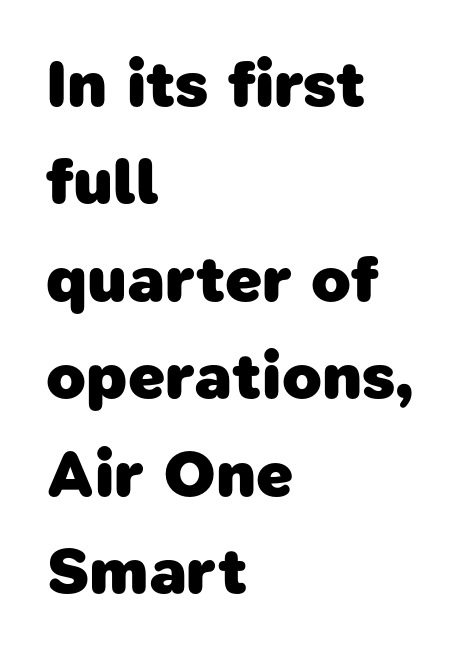
{"serif": "no", "bold": "yes", "weight": "heavy", "width": "normal", "stroke_contrast": "low", "x_height": "medium", "monospaced": "no", "underline": "no", "align": "left", "line_spacing": "normal", "line_spacing_ratio": 1.5, "letter_spacing": "normal", "letter_spacing_em": 0.0, "glyph_px": 65}
